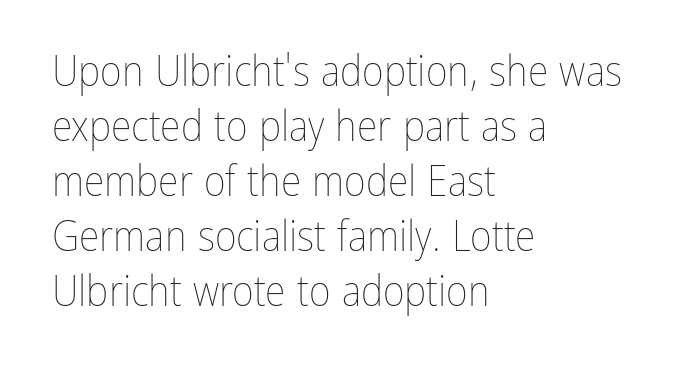
The letters advance in unequal steps, a hallmark of proportional type. This is roman type, the default non-slanted kind. Layout note: lines flush left. No word sits above an underline. Weight: not bold — regular or lighter. Notice how descenders clear the ascenders below comfortably — that's standard leading.
